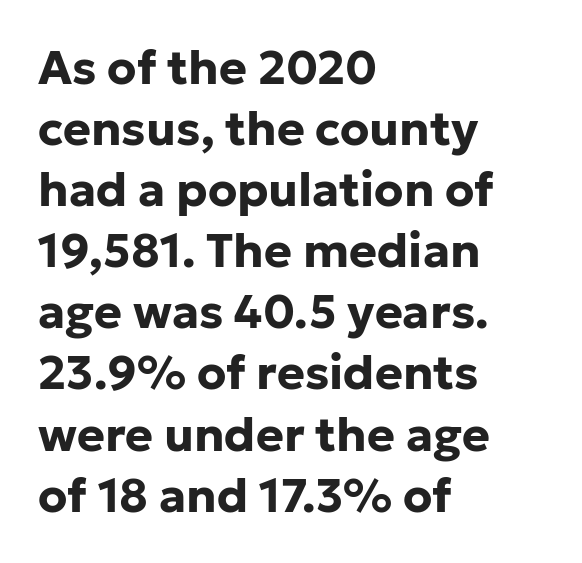
Q: Is the text bold? A: Yes.
Q: Is the text italic (slanted)? A: No, it is upright.
Q: Is the typeface a serif or a sans-serif typeface? A: Sans-serif.
Q: Is the text underlined? A: No.
Q: How is the paragraph aligned? A: Left-aligned.
Q: Is the spacing between letters normal or unusually wide? A: Normal.
Q: Is the spacing between lines tight, normal or loose? A: Normal.
Q: Width (condensed, normal, or wide)? A: Normal.
Q: Stroke contrast? A: Low.
Q: x-height? A: Medium.
Q: Monospaced? A: No.
